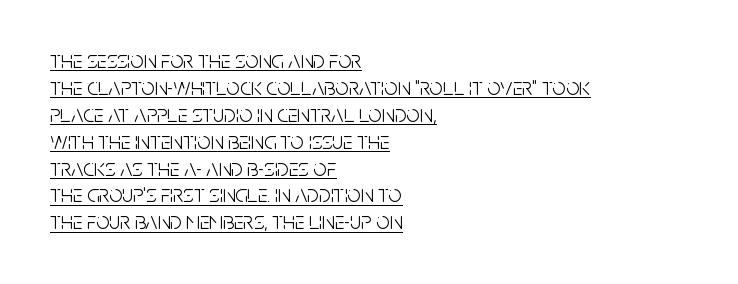
The rendering uses the underline text-decoration. Rows of type sit shoulder to shoulder in the vertical direction. Notice how the passage keeps a crisp vertical edge on the left only. Default kerning and tracking; the words read as compact shapes. The letters look calm and open, with moderate or lighter stems.
